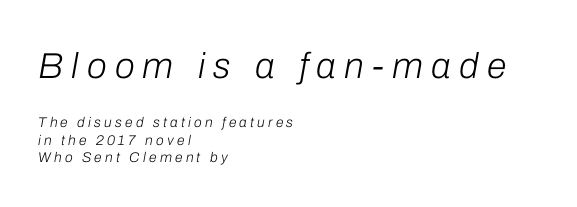
{"italic": "yes", "lean": "right", "slant_degrees": 10, "bold": "no", "weight": "light", "width": "normal", "stroke_contrast": "low", "x_height": "medium", "monospaced": "no", "underline": "no", "align": "left", "line_spacing_ratio": 1.24, "letter_spacing": "wide", "letter_spacing_em": 0.23, "larger_block": "first", "size_ratio": 2.57, "glyph_px": 36}
